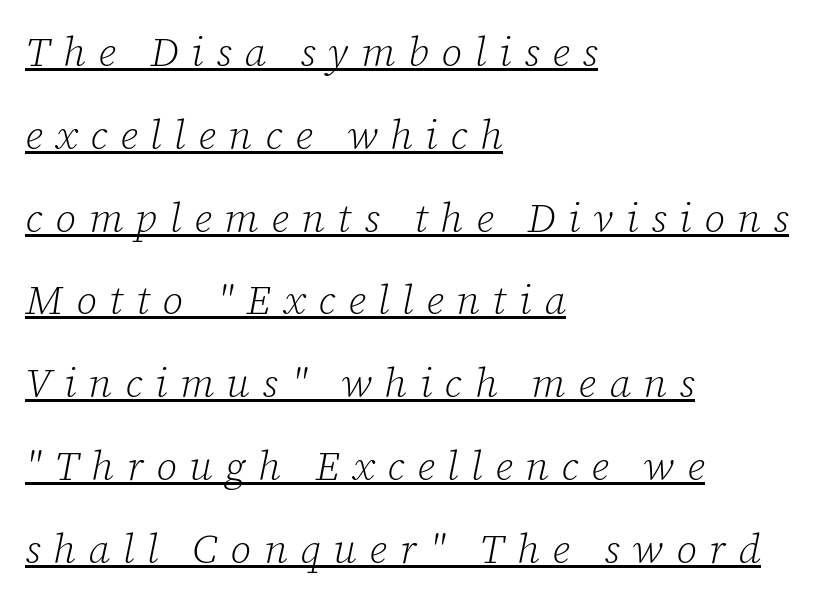
Serifs: yes, visible at the terminals of the letterforms. Widely set lines give the paragraph a tall, airy silhouette. The type is letterspaced generously, with wide tracking. The words here are underlined. The characters are drawn with everyday or finer stroke widths.
